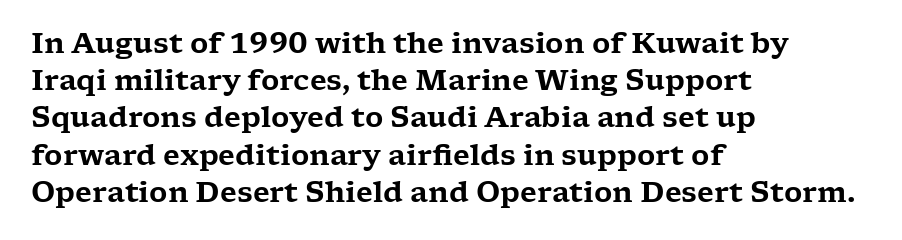
{"serif": "yes", "italic": "no", "width": "wide", "stroke_contrast": "low", "x_height": "medium", "monospaced": "no", "underline": "no", "align": "left", "line_spacing": "normal", "line_spacing_ratio": 1.33, "letter_spacing": "normal", "letter_spacing_em": 0.0, "glyph_px": 28}
